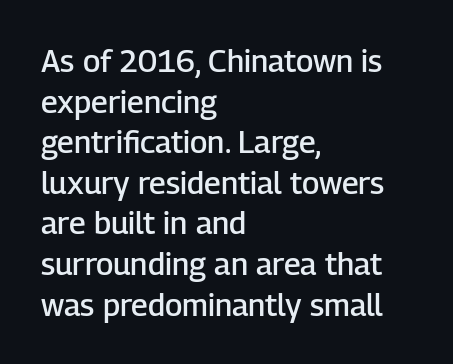
{"serif": "no", "italic": "no", "bold": "semi", "weight": "semibold", "width": "normal", "stroke_contrast": "low", "x_height": "medium", "monospaced": "no", "underline": "no", "align": "left", "line_spacing": "normal", "line_spacing_ratio": 1.31, "letter_spacing": "normal", "letter_spacing_em": 0.0, "glyph_px": 31}
